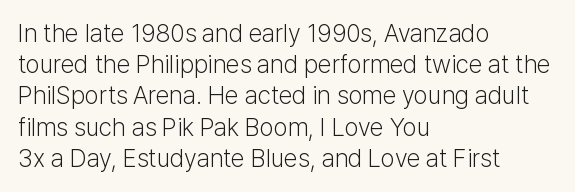
Spacing between characters is what you'd get straight out of the box. Ordinary non-slanted type is in use. The compositor pushed each line to the left boundary. Rows of type keep a routine distance in the vertical direction.
